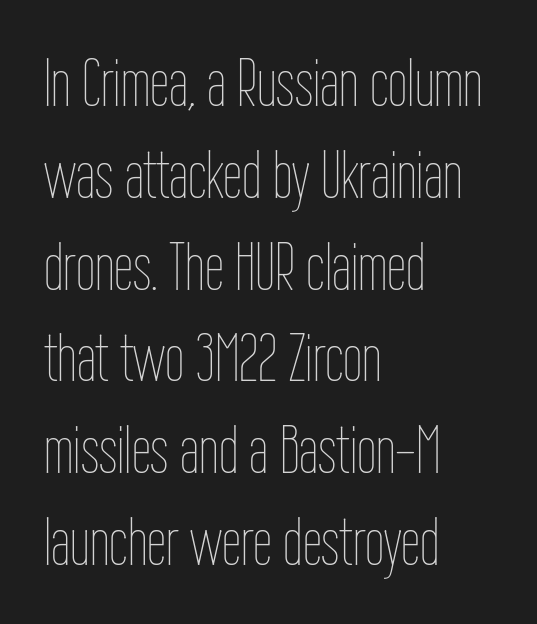
{"italic": "no", "bold": "no", "weight": "thin", "width": "condensed", "stroke_contrast": "low", "x_height": "medium", "monospaced": "no", "underline": "no", "align": "left", "line_spacing": "normal", "line_spacing_ratio": 1.33, "letter_spacing": "normal", "letter_spacing_em": 0.0, "glyph_px": 69}
